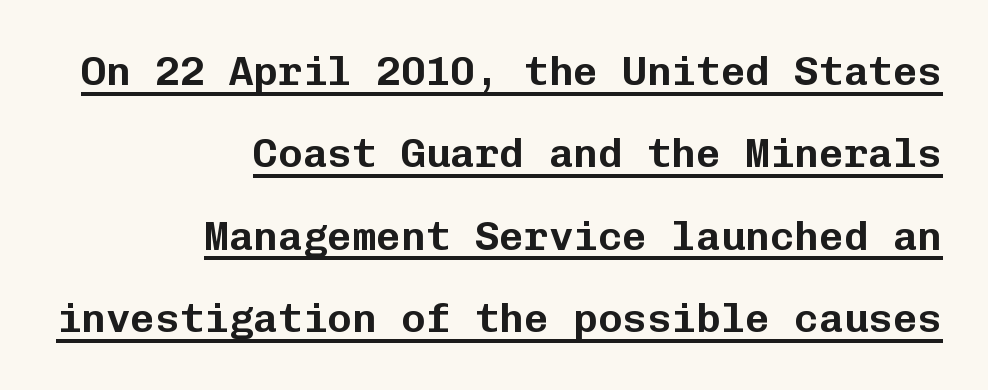
Q: Is the text italic (slanted)? A: No, it is upright.
Q: Is the typeface a serif or a sans-serif typeface? A: Sans-serif.
Q: Is the text underlined? A: Yes.
Q: How is the paragraph aligned? A: Right-aligned.
Q: Is the spacing between letters normal or unusually wide? A: Normal.
Q: Is the spacing between lines tight, normal or loose? A: Loose.
Q: Width (condensed, normal, or wide)? A: Normal.
Q: Stroke contrast? A: Low.
Q: x-height? A: Medium.
Q: Monospaced? A: Yes.
